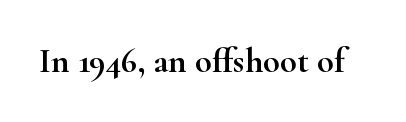
Anything drawn beneath the words? Only blank space. Style check: upright. Does the type have serifs? Yes, each stem ends in a small foot. Short note: letters normally spaced. Varying glyph widths throughout — classic text-font behaviour.
